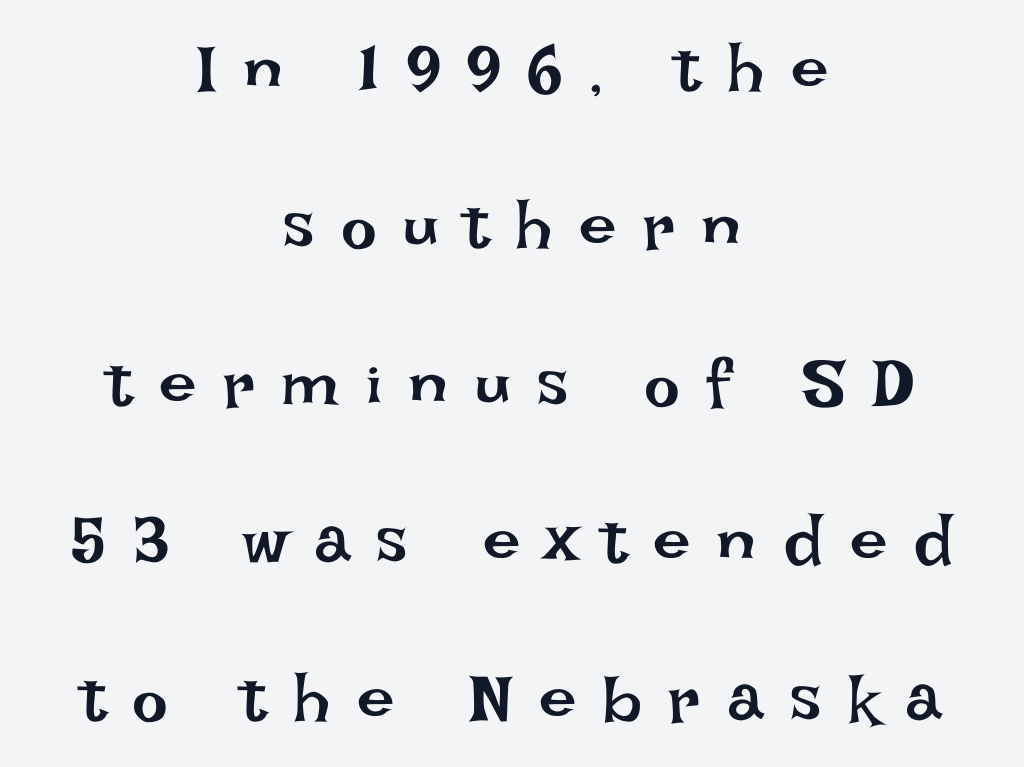
{"italic": "no", "bold": "no", "weight": "regular", "width": "normal", "stroke_contrast": "low", "x_height": "large", "monospaced": "no", "underline": "no", "align": "center", "line_spacing": "loose", "line_spacing_ratio": 2.35, "letter_spacing": "wide", "letter_spacing_em": 0.4, "glyph_px": 67}
